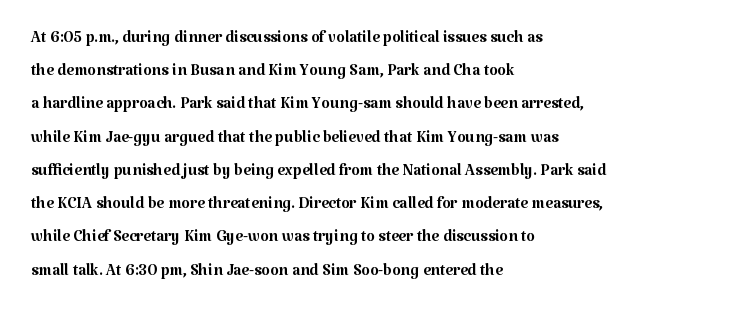
{"italic": "no", "bold": "no", "underline": "no", "align": "left", "line_spacing": "normal", "line_spacing_ratio": 1.51, "letter_spacing": "normal", "letter_spacing_em": 0.0, "glyph_px": 22}
